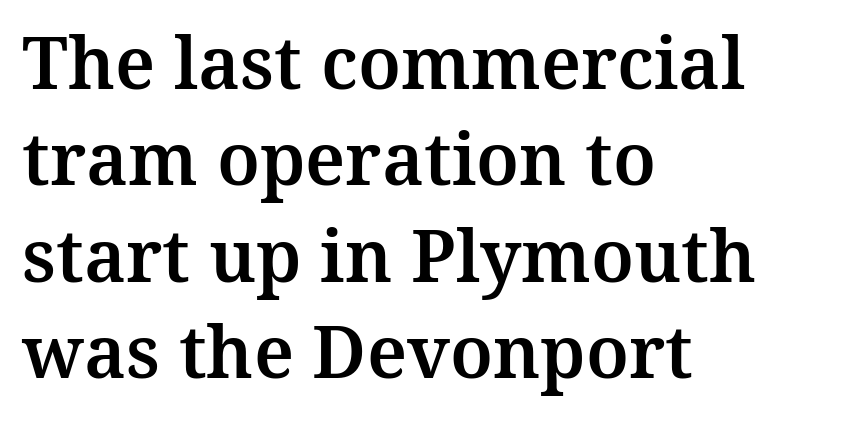
The image shows 72 px serif type, upright; set left-aligned, normal line spacing (1.34x), normal letter spacing, not underlined; medium stroke contrast and a medium x-height.
